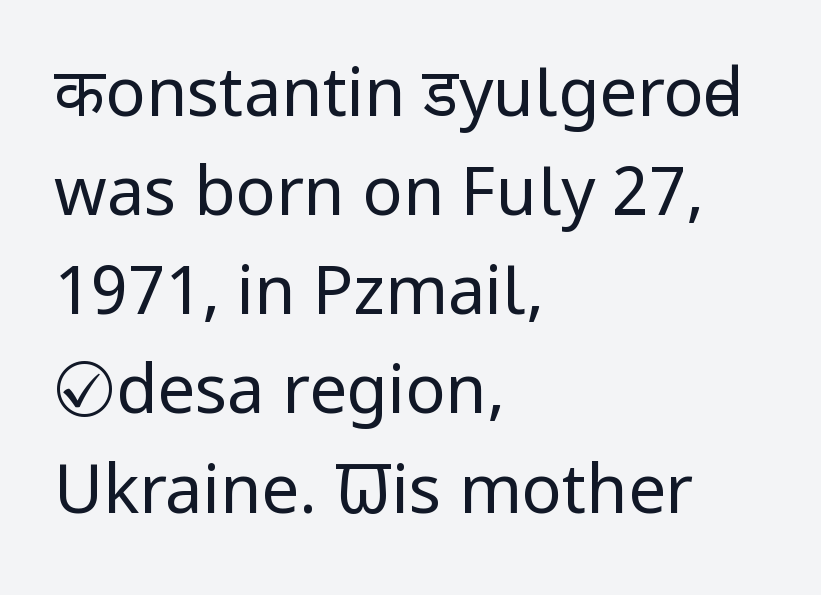
{"serif": "no", "italic": "no", "bold": "no", "weight": "regular", "width": "condensed", "stroke_contrast": "low", "x_height": "large", "monospaced": "no", "underline": "no", "align": "left", "line_spacing": "normal", "line_spacing_ratio": 1.48, "letter_spacing": "normal", "letter_spacing_em": 0.0, "glyph_px": 67}
